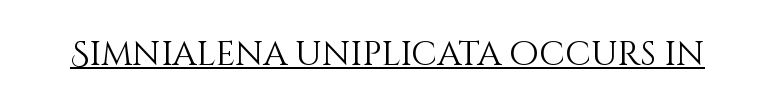
The weight would be labelled regular, book, light, or lighter still. Looks like regular typesetting: each glyph gets only the width it needs. The gaps between neighbouring characters are ordinary and unremarkable. Characters remain perfectly vertical along every line.
